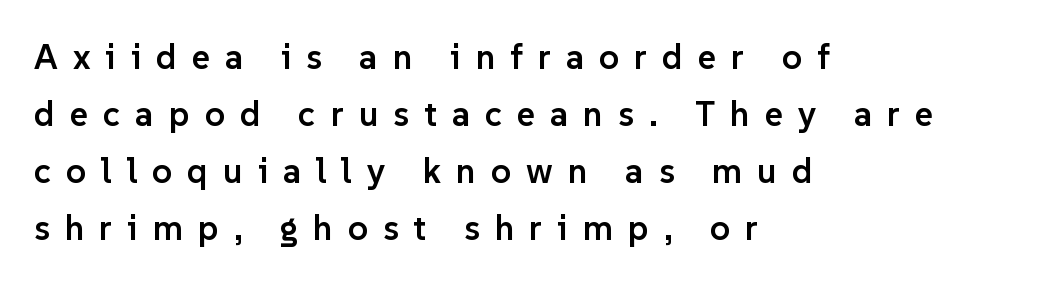
The image shows 35 px semibold sans-serif type, upright; set left-aligned, normal line spacing (1.63x), unusually wide letter spacing (+0.43 em), not underlined; low stroke contrast and a medium x-height.
